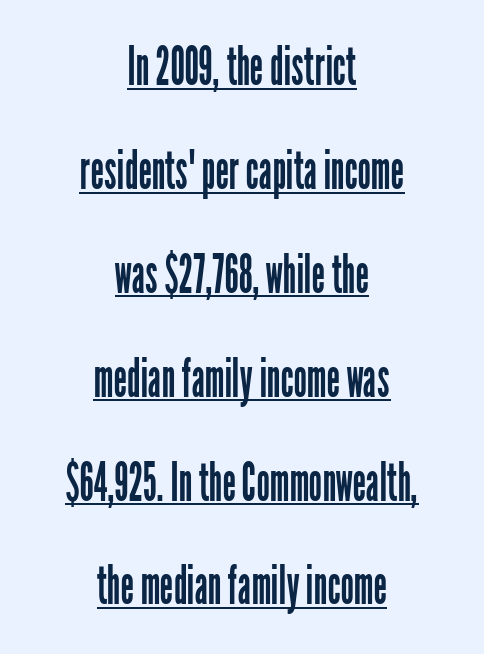
Q: Is the text bold? A: No.
Q: Is the text italic (slanted)? A: No, it is upright.
Q: Is the typeface a serif or a sans-serif typeface? A: Sans-serif.
Q: Is the text underlined? A: Yes.
Q: How is the paragraph aligned? A: Centered.
Q: Is the spacing between letters normal or unusually wide? A: Normal.
Q: Is the spacing between lines tight, normal or loose? A: Loose.
Q: Width (condensed, normal, or wide)? A: Condensed.
Q: Stroke contrast? A: Low.
Q: x-height? A: Medium.
Q: Monospaced? A: No.
